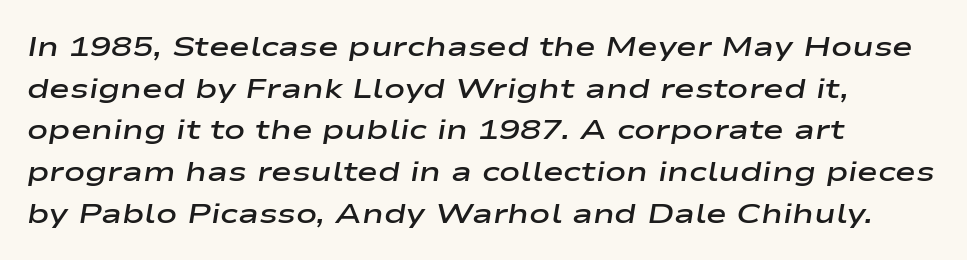
{"italic": "yes", "lean": "right", "slant_degrees": 9, "bold": "semi", "weight": "semibold", "width": "wide", "stroke_contrast": "low", "x_height": "medium", "monospaced": "no", "underline": "no", "align": "left", "line_spacing": "normal", "line_spacing_ratio": 1.49, "letter_spacing": "normal", "letter_spacing_em": 0.0, "glyph_px": 28}
